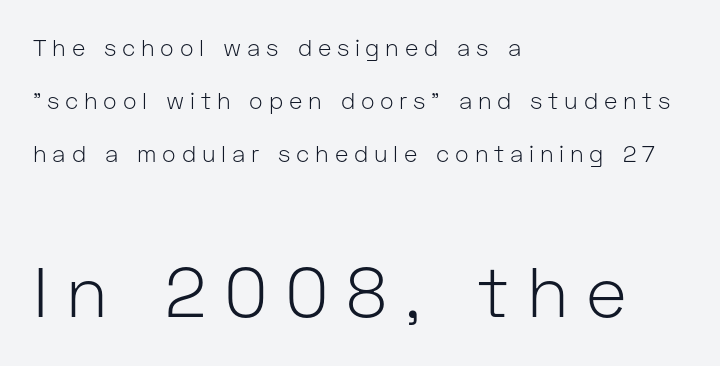
Q: Is the text bold? A: No.
Q: Is the text italic (slanted)? A: No, it is upright.
Q: Is the typeface a serif or a sans-serif typeface? A: Sans-serif.
Q: Is the text underlined? A: No.
Q: How is the paragraph aligned? A: Left-aligned.
Q: Is the spacing between letters normal or unusually wide? A: Unusually wide.
Q: Is the spacing between lines tight, normal or loose? A: Loose.
Q: Which block of text is set in a larger size, the first (top) or the second (bottom)? A: The second (bottom) one.
Q: Width (condensed, normal, or wide)? A: Normal.
Q: Stroke contrast? A: Low.
Q: x-height? A: Medium.
Q: Monospaced? A: No.
